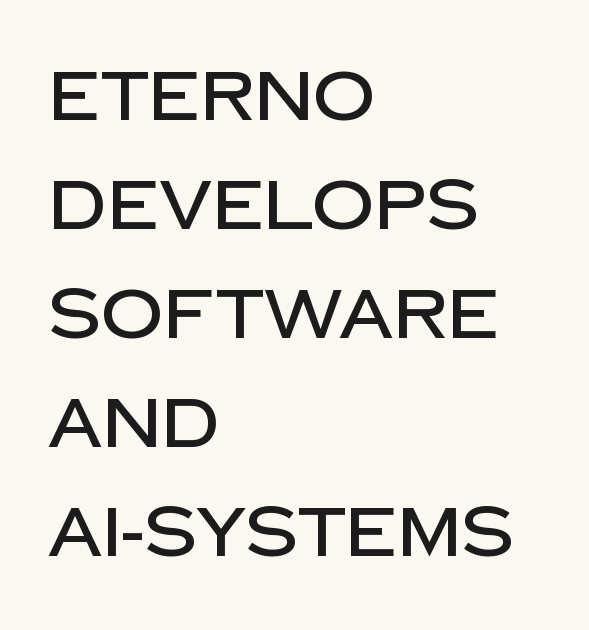
Q: Is the text italic (slanted)? A: No, it is upright.
Q: Is the typeface a serif or a sans-serif typeface? A: Sans-serif.
Q: Is the text underlined? A: No.
Q: How is the paragraph aligned? A: Left-aligned.
Q: Is the spacing between letters normal or unusually wide? A: Normal.
Q: Is the spacing between lines tight, normal or loose? A: Normal.
Q: Width (condensed, normal, or wide)? A: Normal.
Q: Stroke contrast? A: Low.
Q: x-height? A: Large.
Q: Monospaced? A: No.
